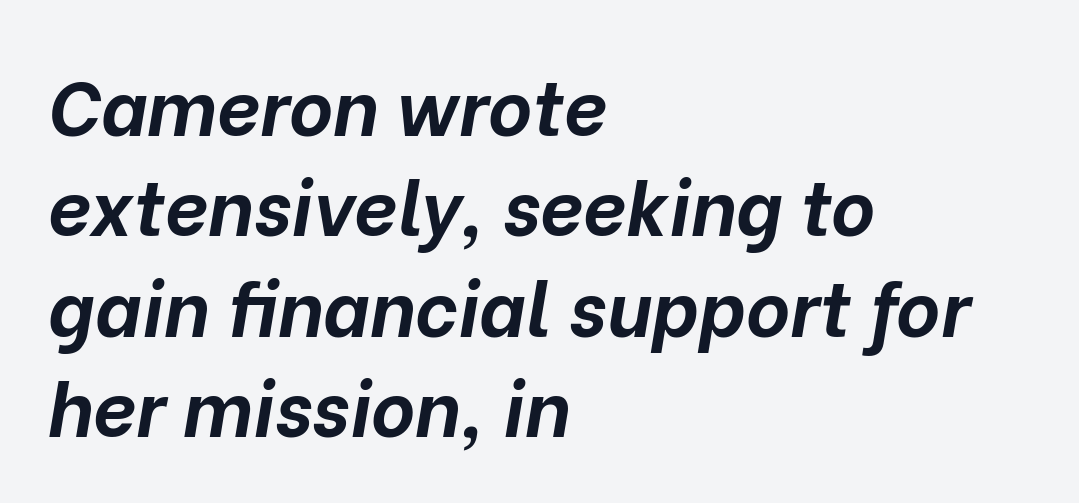
The rendering applies a slant to the glyphs. The block of text has a typical density, with ordinary space between rows. The face used here is rendered with its standard letterfit. Has an underline been added? It has not.
